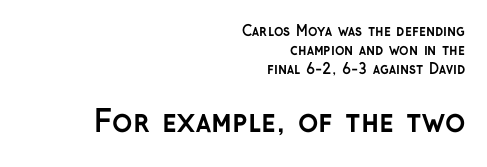
The image shows 30 px semibold sans-serif type, upright; set right-aligned, normal line spacing (1.34x), normal letter spacing, not underlined; the second (bottom) block is 2.14x larger; low stroke contrast and a medium x-height.
